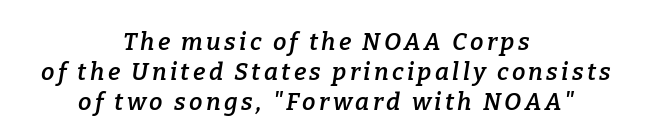
If you drew a line through each stem, it would be angled. Compared with an ordinary text face, these strokes are moderately heavier — a semibold. Visually the block forms a symmetrical silhouette, jagged on both flanks. The passage shown is not underscored anywhere.
